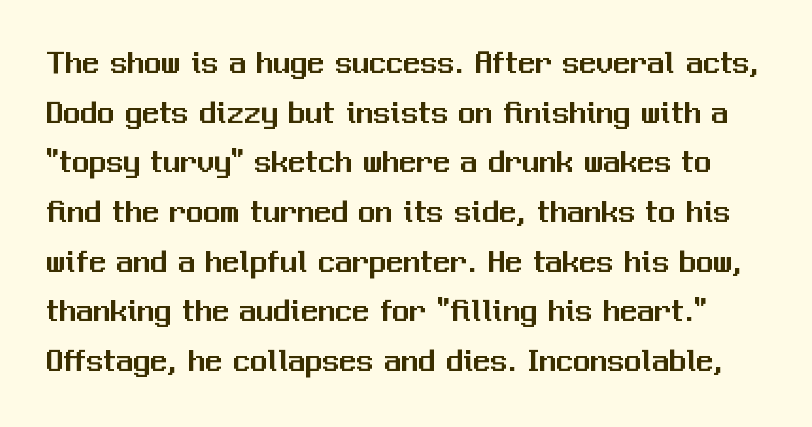
Compared with typical body copy, the letter spacing here is the same. Spacing verdict: proportional, widths tailored to each character. The text was rendered using a sans face with plain stroke endings. A typesetter would mark this as roman, not italic. If you measured baseline to baseline, you'd find a middling distance.
